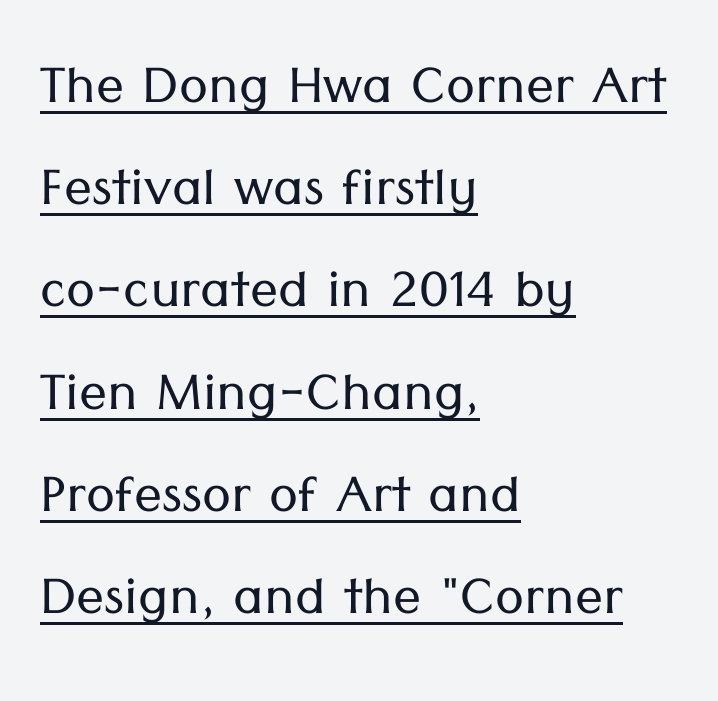
The image shows 70 px light sans-serif type, upright; set left-aligned, normal line spacing (1.46x), normal letter spacing, underlined; low stroke contrast and a medium x-height.
